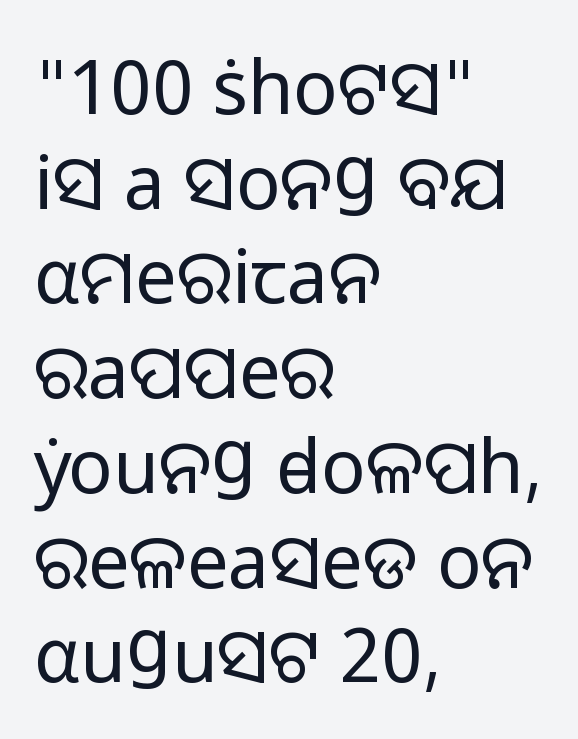
The paragraph shown leans on its left margin. Type style note: lacks serifs. Note the varied advance widths — an 'i' is clearly narrower than an 'm'. Check under the words: just untouched page. When letters stand straight like this, we call the style roman or upright.
